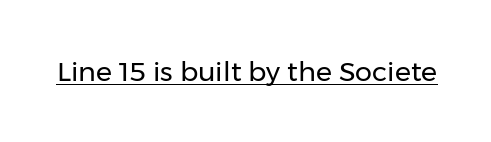
Vertical stems look standard width or narrower in stroke. This sample carries an underscore along the baseline area. Notice how the stems are strictly vertical — no italics here. Spacing between characters is what you'd get straight out of the box.
